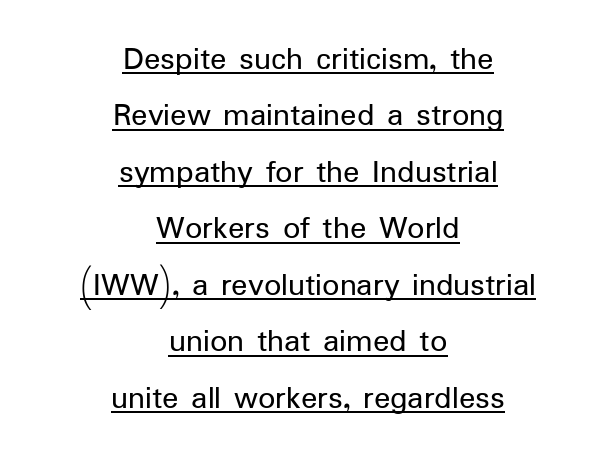
The image shows 34 px regular-weight sans-serif type, upright; set centered, normal line spacing (1.66x), normal letter spacing, underlined; low stroke contrast and a medium x-height.
